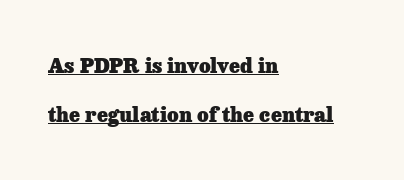
{"italic": "no", "bold": "yes", "underline": "yes", "align": "left", "line_spacing": "loose", "line_spacing_ratio": 2.47, "letter_spacing": "normal", "letter_spacing_em": 0.0, "glyph_px": 20}
